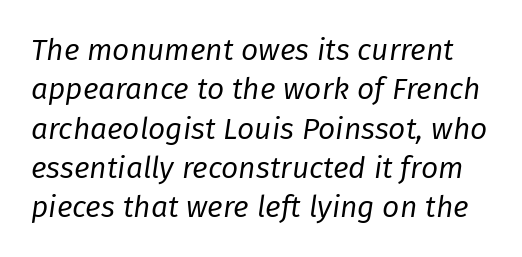
Q: Is the text bold? A: No.
Q: Is the text italic (slanted)? A: Yes, it leans right by about 8 degrees.
Q: Is the text underlined? A: No.
Q: Is the spacing between letters normal or unusually wide? A: Normal.
Q: Is the spacing between lines tight, normal or loose? A: Normal.
Q: Width (condensed, normal, or wide)? A: Normal.
Q: Stroke contrast? A: Low.
Q: x-height? A: Medium.
Q: Monospaced? A: No.
